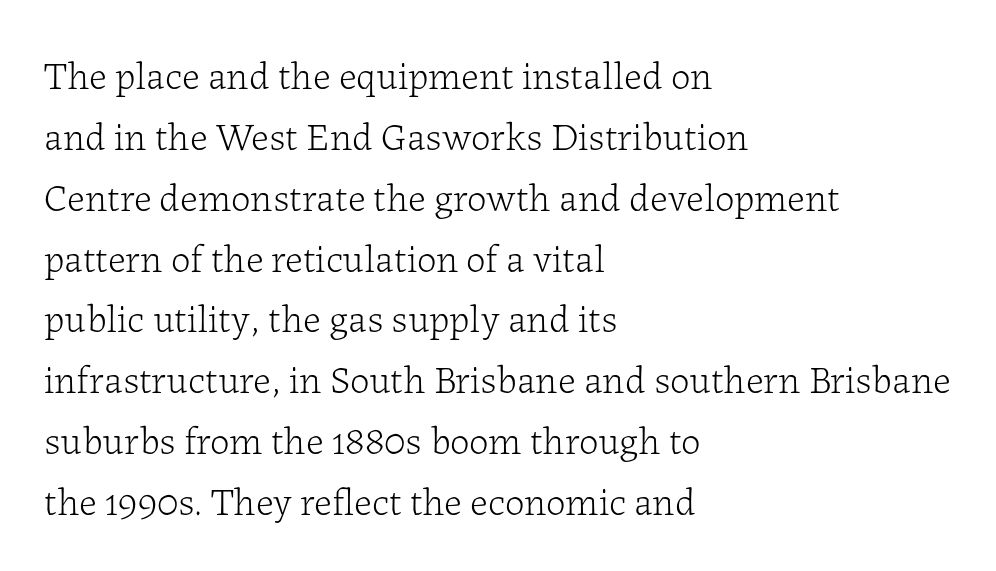
{"serif": "yes", "italic": "no", "bold": "no", "weight": "light", "width": "normal", "stroke_contrast": "low", "x_height": "medium", "monospaced": "no", "underline": "no", "align": "left", "line_spacing": "normal", "line_spacing_ratio": 1.56, "letter_spacing": "normal", "letter_spacing_em": 0.0, "glyph_px": 39}
